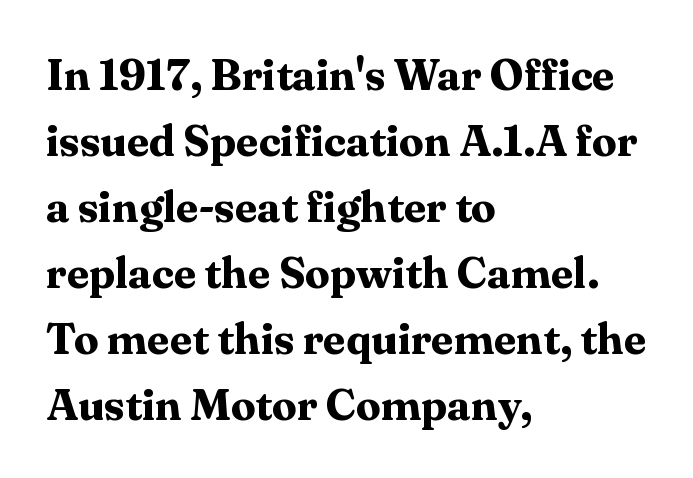
{"serif": "yes", "italic": "no", "bold": "yes", "weight": "bold", "width": "normal", "stroke_contrast": "medium", "x_height": "medium", "monospaced": "no", "underline": "no", "align": "left", "line_spacing": "normal", "line_spacing_ratio": 1.5, "letter_spacing": "normal", "letter_spacing_em": 0.0, "glyph_px": 44}
